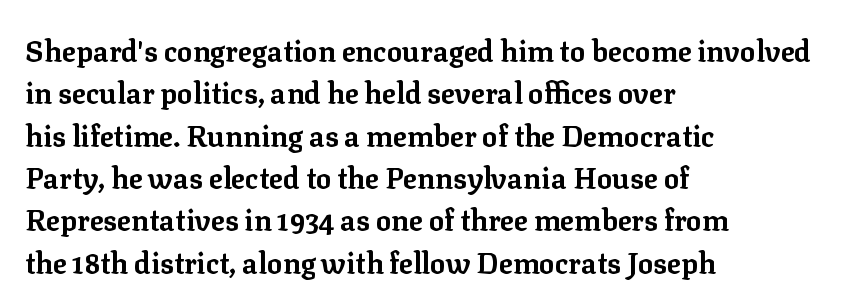
The image shows 29 px bold serif type, upright; set left-aligned, normal line spacing (1.46x), normal letter spacing, not underlined; low stroke contrast and a medium x-height.
